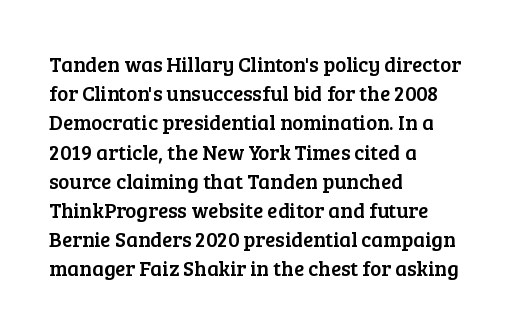
Each word holds together tightly as a unit, with standard inter-letter gaps. Left-aligned paragraph, ragged on the right. The vertical gap from one line to the next is medium. Nope, not italic — everything's standing straight. Check the space under the baseline: it is left empty.
